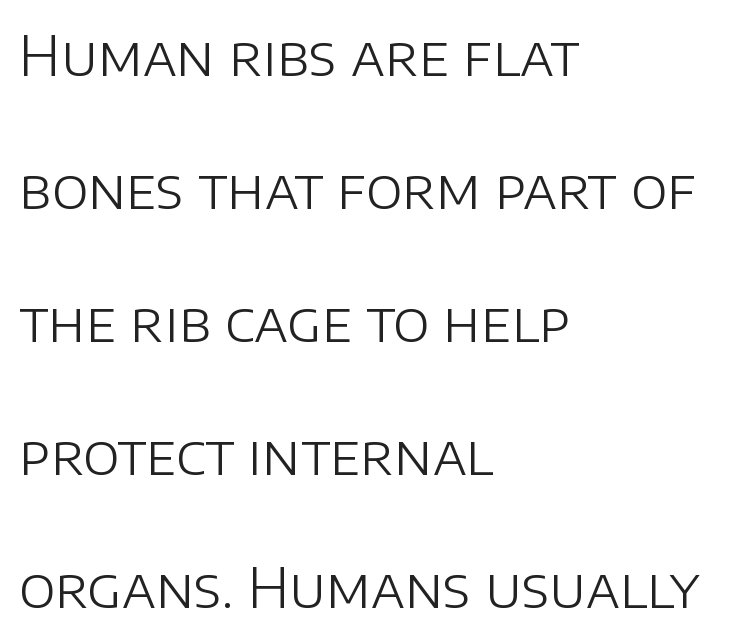
Q: Is the text bold? A: No.
Q: Is the text italic (slanted)? A: No, it is upright.
Q: Is the typeface a serif or a sans-serif typeface? A: Sans-serif.
Q: Is the text underlined? A: No.
Q: How is the paragraph aligned? A: Left-aligned.
Q: Is the spacing between letters normal or unusually wide? A: Normal.
Q: Is the spacing between lines tight, normal or loose? A: Loose.
Q: Width (condensed, normal, or wide)? A: Normal.
Q: Stroke contrast? A: Low.
Q: x-height? A: Large.
Q: Monospaced? A: No.
